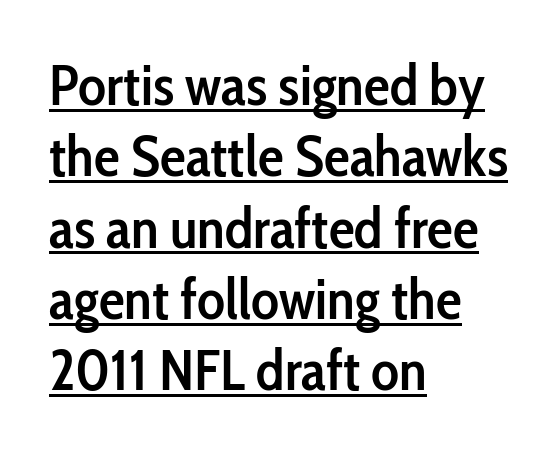
The rendering uses natural spacing where letterforms have individual widths. A fair bit of extra ink — the face is semibold, not bold. This is sans-serif lettering, the kind often seen on screens and signage. Casual observation: everything's shoved over to the left.
